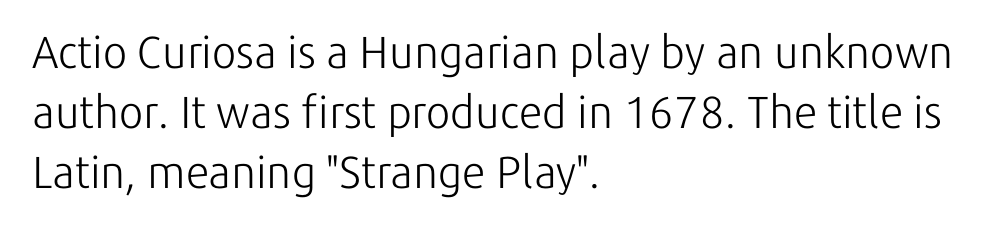
{"serif": "no", "italic": "no", "bold": "no", "weight": "light", "width": "normal", "stroke_contrast": "low", "x_height": "medium", "monospaced": "no", "underline": "no", "align": "left", "line_spacing": "normal", "line_spacing_ratio": 1.33, "letter_spacing": "normal", "letter_spacing_em": 0.0, "glyph_px": 45}
